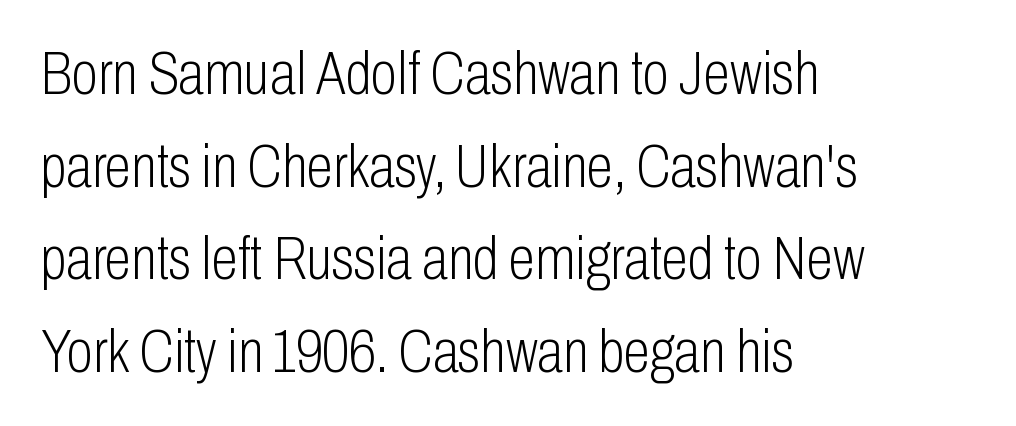
Q: Is the text bold? A: No.
Q: Is the text italic (slanted)? A: No, it is upright.
Q: Is the typeface a serif or a sans-serif typeface? A: Sans-serif.
Q: Is the text underlined? A: No.
Q: How is the paragraph aligned? A: Left-aligned.
Q: Is the spacing between letters normal or unusually wide? A: Normal.
Q: Is the spacing between lines tight, normal or loose? A: Normal.
Q: Width (condensed, normal, or wide)? A: Condensed.
Q: Stroke contrast? A: Low.
Q: x-height? A: Medium.
Q: Monospaced? A: No.
